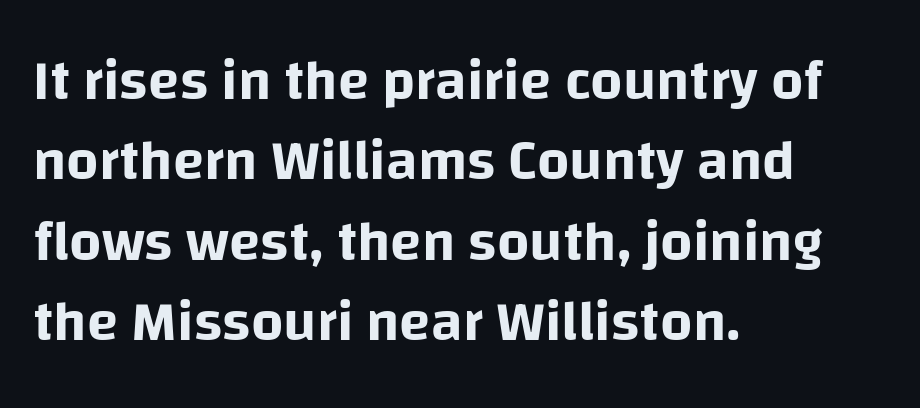
{"serif": "no", "italic": "no", "width": "normal", "stroke_contrast": "low", "x_height": "large", "monospaced": "no", "underline": "no", "align": "left", "line_spacing": "normal", "line_spacing_ratio": 1.41, "letter_spacing": "normal", "letter_spacing_em": 0.0, "glyph_px": 57}
